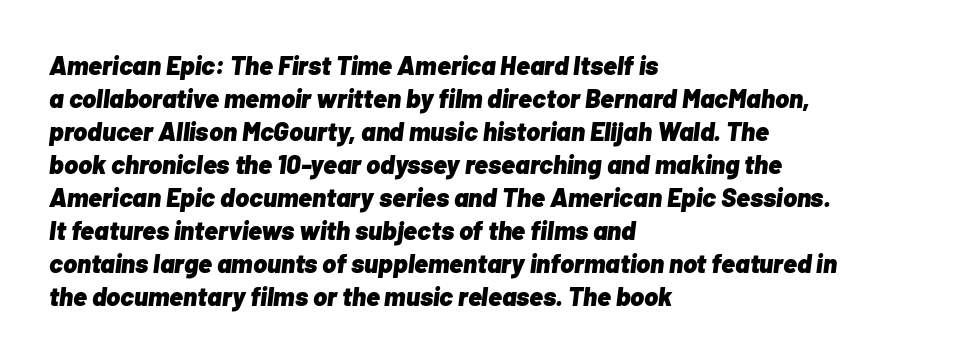
{"italic": "yes", "lean": "right", "slant_degrees": 7, "bold": "yes", "underline": "no", "align": "left", "line_spacing": "normal", "line_spacing_ratio": 1.27, "letter_spacing": "normal", "letter_spacing_em": 0.0, "glyph_px": 26}
